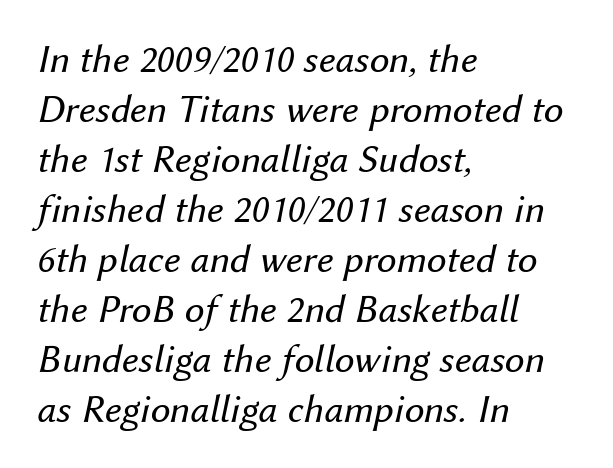
{"italic": "yes", "lean": "right", "slant_degrees": 12, "bold": "no", "weight": "regular", "width": "normal", "stroke_contrast": "medium", "x_height": "medium", "monospaced": "no", "underline": "no", "align": "left", "line_spacing": "normal", "line_spacing_ratio": 1.25, "letter_spacing": "normal", "letter_spacing_em": 0.0, "glyph_px": 40}
